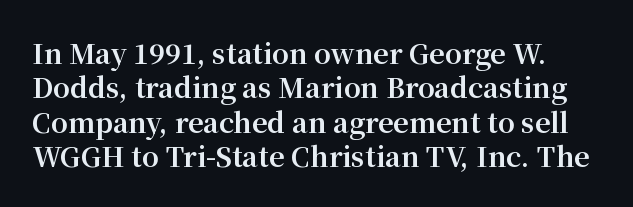
What weight is shown? A full bold with thick strokes. Glance below the letters and you will spot only blank space. The block of text has a typical density, with ordinary space between rows. Upright lettering throughout.
